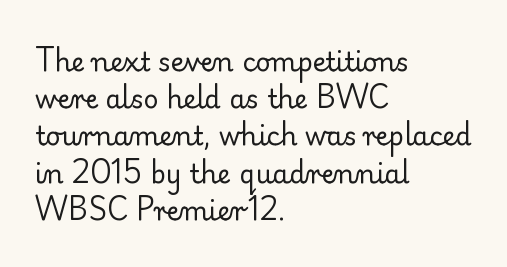
{"italic": "no", "bold": "no", "underline": "no", "align": "left", "line_spacing": "normal", "line_spacing_ratio": 1.43, "letter_spacing": "normal", "letter_spacing_em": 0.0, "glyph_px": 26}
